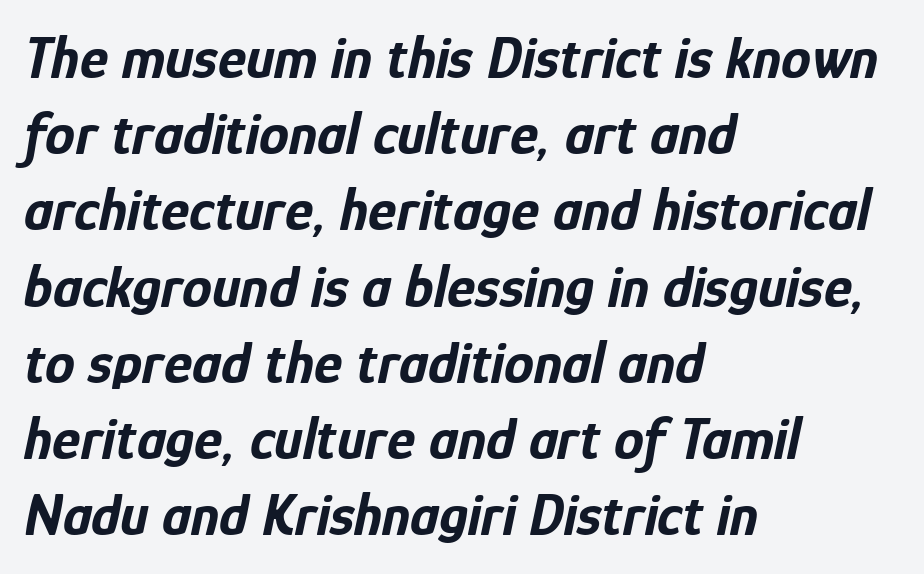
{"italic": "yes", "lean": "right", "slant_degrees": 12, "bold": "yes", "weight": "bold", "width": "condensed", "stroke_contrast": "low", "x_height": "medium", "monospaced": "no", "underline": "no", "align": "left", "line_spacing": "normal", "line_spacing_ratio": 1.27, "letter_spacing": "normal", "letter_spacing_em": 0.0, "glyph_px": 60}
